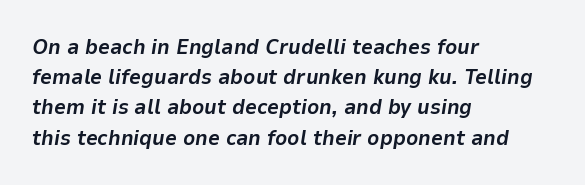
The image shows 21 px bold type, italic (leaning right); set left-aligned, normal line spacing (1.44x), normal letter spacing, not underlined.
